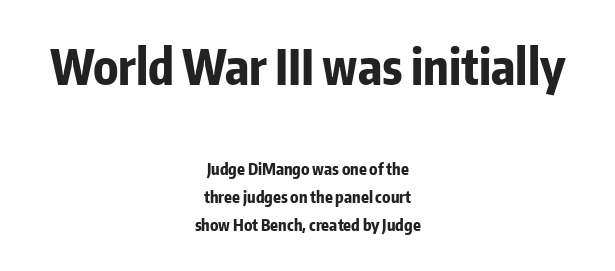
Typeset on center — no edge is straight. Descenders are the only things crossing below the line. In terms of letterform style, serifs are entirely absent. This is the regular roman posture of the typeface. The horizontal fit of the characters is conventional and even. These lines are rendered in a variable-pitch font.
